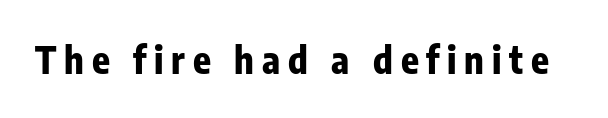
The image shows 37 px bold, condensed sans-serif type, upright; set unusually wide letter spacing (+0.21 em), not underlined; low stroke contrast and a medium x-height.
